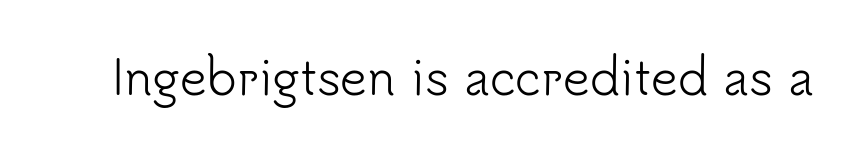
{"serif": "no", "italic": "no", "bold": "no", "weight": "light", "width": "normal", "stroke_contrast": "low", "x_height": "small", "monospaced": "no", "underline": "no", "letter_spacing": "normal", "letter_spacing_em": 0.0, "glyph_px": 47}
